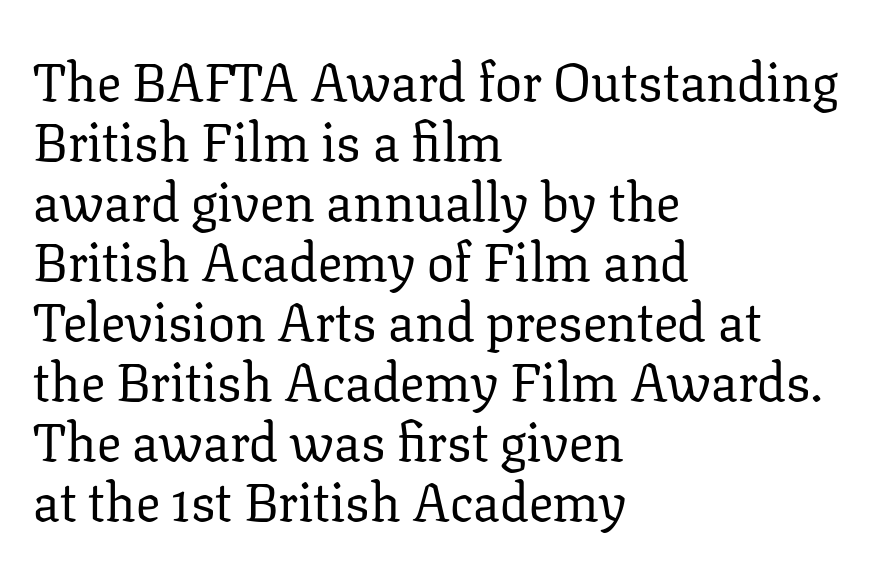
Q: Is the text bold? A: No.
Q: Is the text italic (slanted)? A: No, it is upright.
Q: Is the typeface a serif or a sans-serif typeface? A: Serif.
Q: Is the text underlined? A: No.
Q: How is the paragraph aligned? A: Left-aligned.
Q: Is the spacing between letters normal or unusually wide? A: Normal.
Q: Is the spacing between lines tight, normal or loose? A: Tight.
Q: Width (condensed, normal, or wide)? A: Normal.
Q: Stroke contrast? A: Low.
Q: x-height? A: Medium.
Q: Monospaced? A: No.
